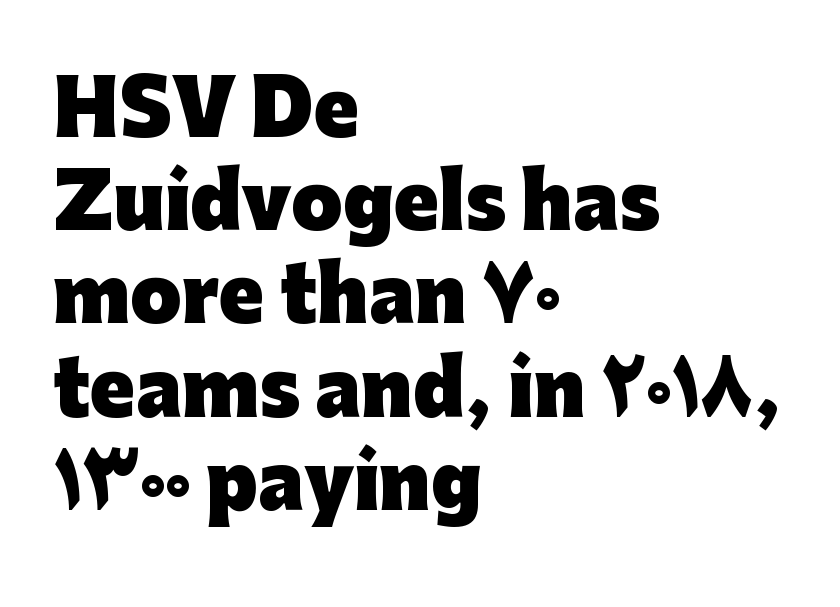
{"serif": "no", "italic": "no", "bold": "yes", "weight": "heavy", "width": "normal", "stroke_contrast": "low", "x_height": "medium", "monospaced": "no", "underline": "no", "align": "left", "line_spacing": "normal", "line_spacing_ratio": 1.26, "letter_spacing": "normal", "letter_spacing_em": 0.0, "glyph_px": 74}
